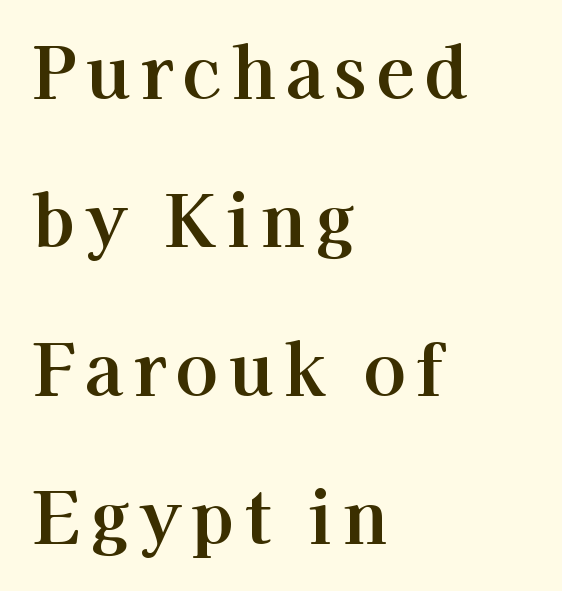
Q: Is the text italic (slanted)? A: No, it is upright.
Q: Is the typeface a serif or a sans-serif typeface? A: Serif.
Q: Is the text underlined? A: No.
Q: How is the paragraph aligned? A: Left-aligned.
Q: Is the spacing between lines tight, normal or loose? A: Loose.
Q: Width (condensed, normal, or wide)? A: Normal.
Q: Stroke contrast? A: High.
Q: x-height? A: Medium.
Q: Monospaced? A: No.
